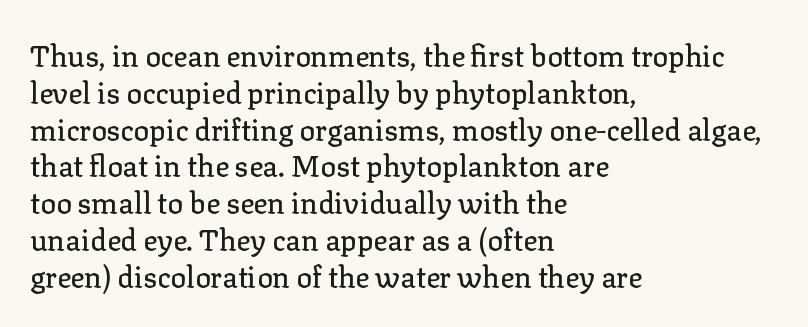
Q: Is the text italic (slanted)? A: No, it is upright.
Q: Is the typeface a serif or a sans-serif typeface? A: Serif.
Q: Is the text underlined? A: No.
Q: How is the paragraph aligned? A: Left-aligned.
Q: Is the spacing between letters normal or unusually wide? A: Normal.
Q: Is the spacing between lines tight, normal or loose? A: Normal.
Q: Width (condensed, normal, or wide)? A: Normal.
Q: Stroke contrast? A: Low.
Q: x-height? A: Medium.
Q: Monospaced? A: No.
